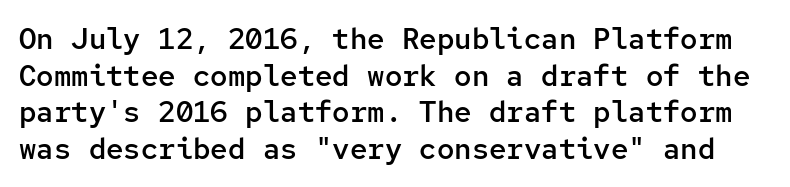
{"serif": "no", "italic": "no", "bold": "semi", "weight": "semibold", "width": "normal", "stroke_contrast": "low", "x_height": "medium", "monospaced": "yes", "underline": "no", "line_spacing": "normal", "line_spacing_ratio": 1.26, "letter_spacing": "normal", "letter_spacing_em": 0.0, "glyph_px": 29}
